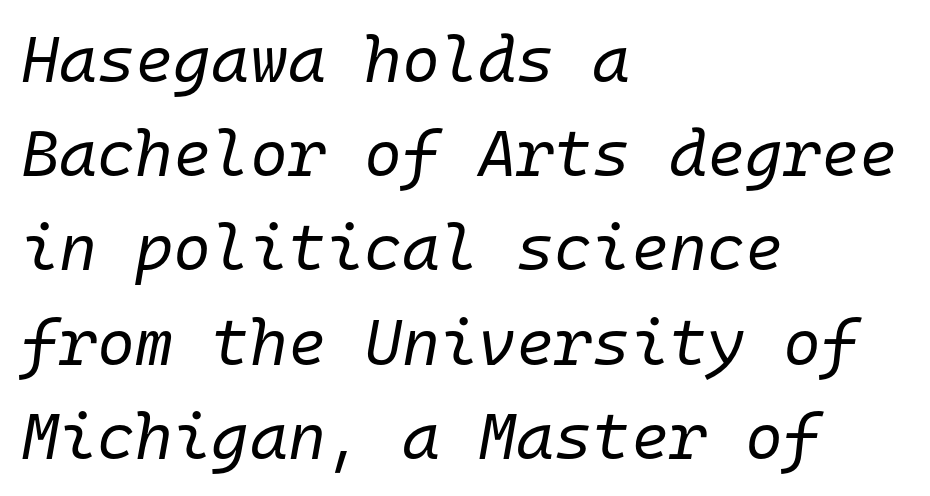
{"italic": "yes", "lean": "right", "slant_degrees": 10, "bold": "no", "weight": "regular", "width": "normal", "stroke_contrast": "low", "x_height": "medium", "monospaced": "yes", "underline": "no", "align": "left", "line_spacing": "normal", "line_spacing_ratio": 1.45, "letter_spacing": "normal", "letter_spacing_em": 0.0, "glyph_px": 65}
